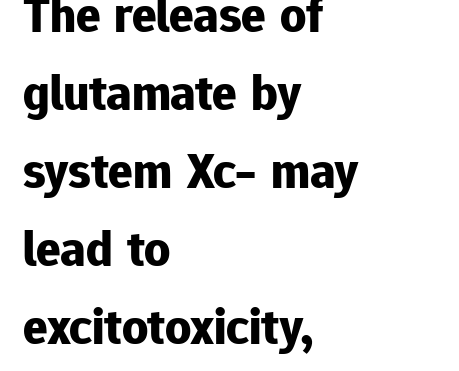
{"serif": "no", "italic": "no", "bold": "yes", "weight": "bold", "width": "normal", "stroke_contrast": "low", "x_height": "medium", "monospaced": "no", "underline": "no", "align": "left", "line_spacing": "normal", "line_spacing_ratio": 1.53, "letter_spacing": "normal", "letter_spacing_em": 0.0, "glyph_px": 51}
